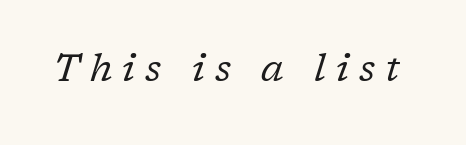
Q: Is the text bold? A: No.
Q: Is the text italic (slanted)? A: Yes, it leans right by about 17 degrees.
Q: Is the typeface a serif or a sans-serif typeface? A: Serif.
Q: Is the text underlined? A: No.
Q: Is the spacing between letters normal or unusually wide? A: Unusually wide.
Q: Width (condensed, normal, or wide)? A: Normal.
Q: Stroke contrast? A: Low.
Q: x-height? A: Medium.
Q: Monospaced? A: No.
